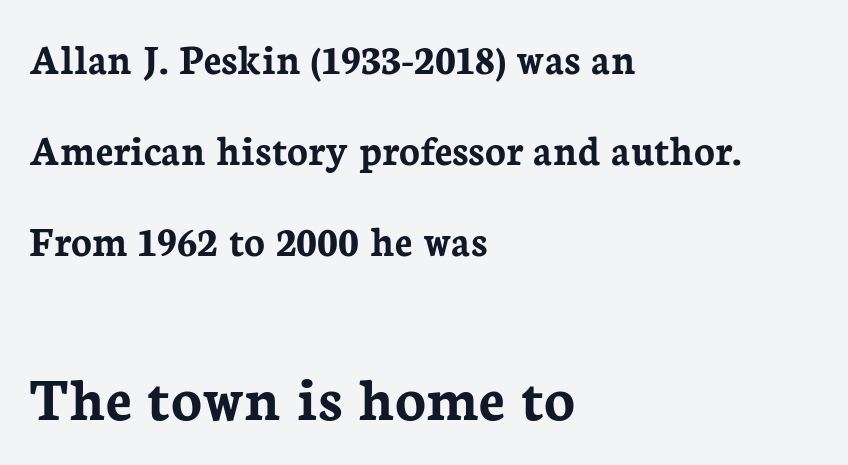
Q: Is the text bold? A: Yes.
Q: Is the text italic (slanted)? A: No, it is upright.
Q: Is the typeface a serif or a sans-serif typeface? A: Serif.
Q: Is the text underlined? A: No.
Q: How is the paragraph aligned? A: Left-aligned.
Q: Is the spacing between letters normal or unusually wide? A: Normal.
Q: Is the spacing between lines tight, normal or loose? A: Loose.
Q: Which block of text is set in a larger size, the first (top) or the second (bottom)? A: The second (bottom) one.
Q: Width (condensed, normal, or wide)? A: Normal.
Q: Stroke contrast? A: Low.
Q: x-height? A: Medium.
Q: Monospaced? A: No.
